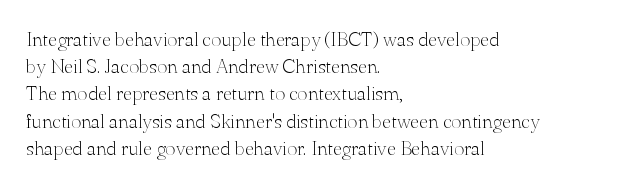
The text block is weighted toward the left margin, trailing off unevenly rightward. Summary of vertical rhythm: regular, with standard interline spacing. Spacing between characters is what you'd get straight out of the box. The letterforms sit at book weight or below.
